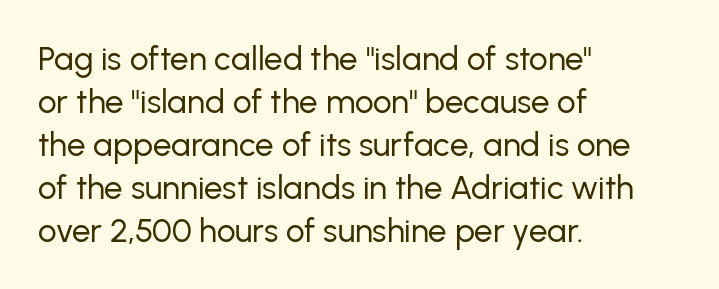
Q: Is the text bold? A: No.
Q: Is the text italic (slanted)? A: No, it is upright.
Q: Is the typeface a serif or a sans-serif typeface? A: Sans-serif.
Q: Is the text underlined? A: No.
Q: How is the paragraph aligned? A: Left-aligned.
Q: Is the spacing between letters normal or unusually wide? A: Normal.
Q: Is the spacing between lines tight, normal or loose? A: Normal.
Q: Width (condensed, normal, or wide)? A: Normal.
Q: Stroke contrast? A: Low.
Q: x-height? A: Medium.
Q: Monospaced? A: No.
